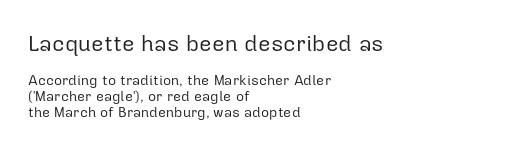
Q: Is the text bold? A: No.
Q: Is the text italic (slanted)? A: No, it is upright.
Q: Is the text underlined? A: No.
Q: How is the paragraph aligned? A: Left-aligned.
Q: Is the spacing between letters normal or unusually wide? A: Normal.
Q: Is the spacing between lines tight, normal or loose? A: Tight.
Q: Which block of text is set in a larger size, the first (top) or the second (bottom)? A: The first (top) one.
